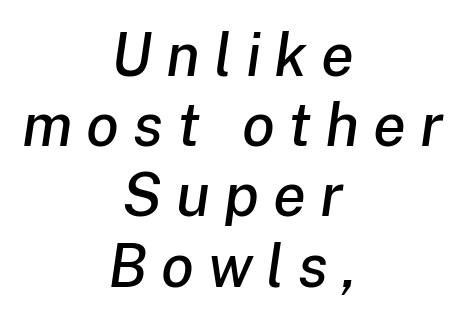
Q: Is the text italic (slanted)? A: Yes, it leans right by about 8 degrees.
Q: Is the text underlined? A: No.
Q: How is the paragraph aligned? A: Centered.
Q: Is the spacing between letters normal or unusually wide? A: Unusually wide.
Q: Width (condensed, normal, or wide)? A: Normal.
Q: Stroke contrast? A: Low.
Q: x-height? A: Medium.
Q: Monospaced? A: No.
